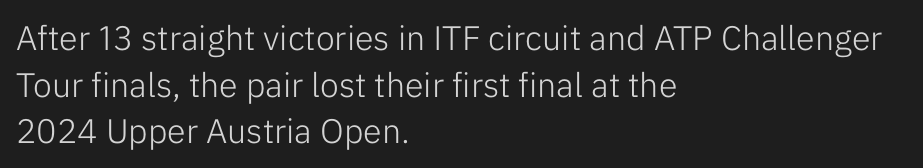
Q: Is the text bold? A: No.
Q: Is the text italic (slanted)? A: No, it is upright.
Q: Is the typeface a serif or a sans-serif typeface? A: Sans-serif.
Q: Is the text underlined? A: No.
Q: How is the paragraph aligned? A: Left-aligned.
Q: Is the spacing between letters normal or unusually wide? A: Normal.
Q: Is the spacing between lines tight, normal or loose? A: Normal.
Q: Width (condensed, normal, or wide)? A: Normal.
Q: Stroke contrast? A: Low.
Q: x-height? A: Medium.
Q: Monospaced? A: No.
